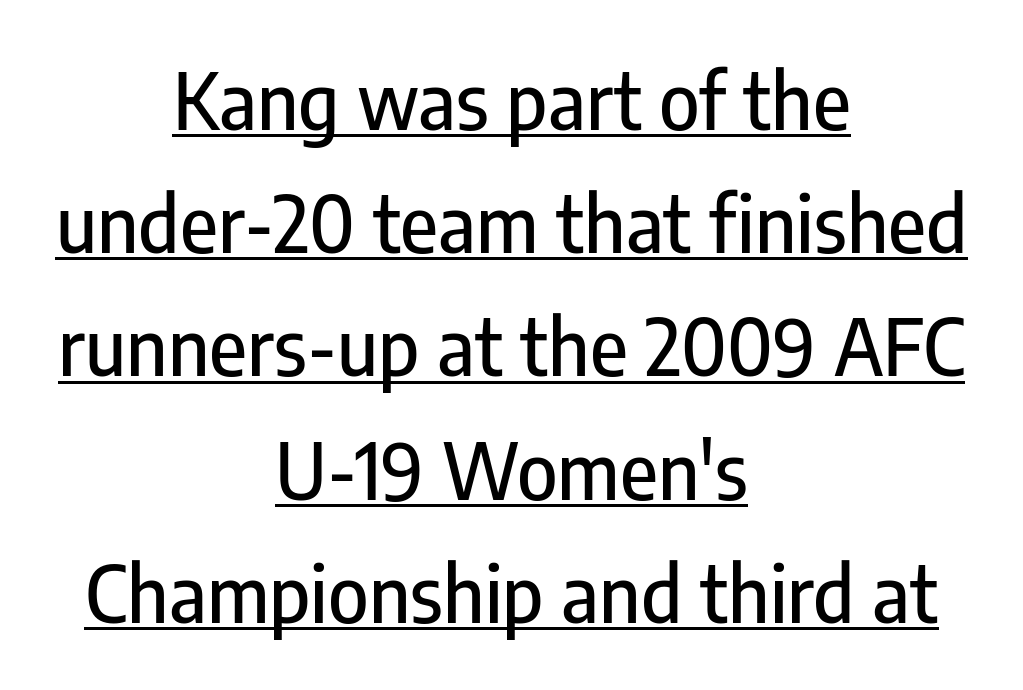
Underline: present. This sample has the flowing, uneven cadence of proportional lettering. If you folded the block vertically in half, each line would mirror itself in length. Notice how descenders clear the ascenders below comfortably — that's standard leading.
